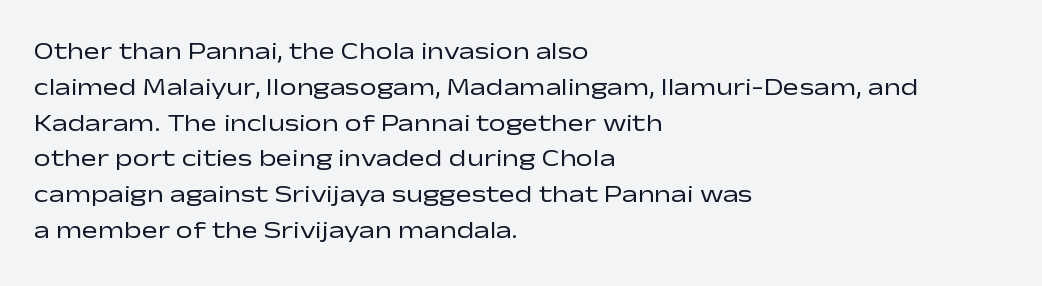
Q: Is the text bold? A: No.
Q: Is the text italic (slanted)? A: No, it is upright.
Q: Is the text underlined? A: No.
Q: How is the paragraph aligned? A: Left-aligned.
Q: Is the spacing between letters normal or unusually wide? A: Normal.
Q: Is the spacing between lines tight, normal or loose? A: Normal.
